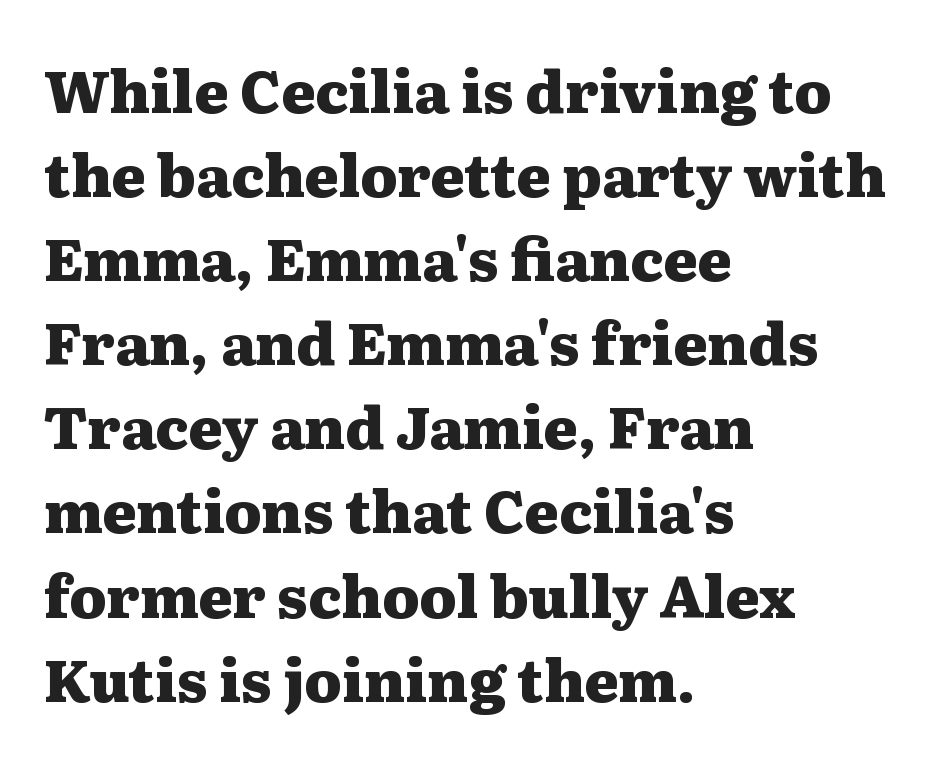
The image shows 58 px heavy, wide serif type, upright; set left-aligned, normal line spacing (1.45x), normal letter spacing, not underlined; medium stroke contrast and a medium x-height.
